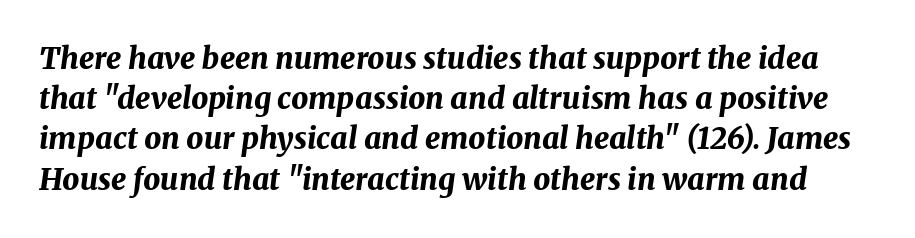
{"italic": "yes", "lean": "right", "slant_degrees": 8, "bold": "yes", "weight": "bold", "width": "normal", "stroke_contrast": "medium", "x_height": "medium", "monospaced": "no", "underline": "no", "line_spacing": "normal", "line_spacing_ratio": 1.34, "letter_spacing": "normal", "letter_spacing_em": 0.0, "glyph_px": 30}
